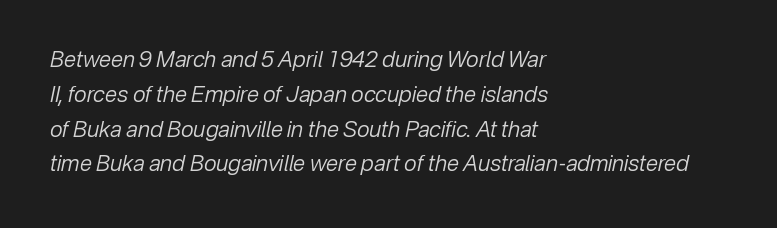
{"italic": "yes", "lean": "right", "slant_degrees": 12, "bold": "no", "underline": "no", "align": "left", "line_spacing": "normal", "line_spacing_ratio": 1.58, "letter_spacing": "normal", "letter_spacing_em": 0.0, "glyph_px": 22}
